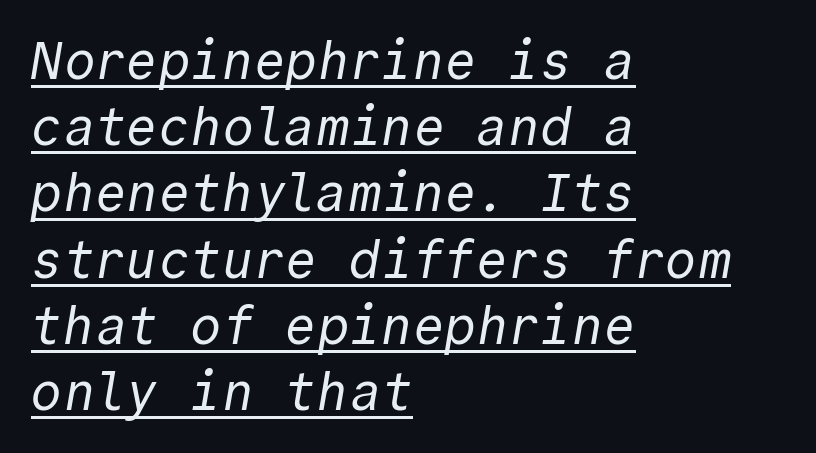
Q: Is the text bold? A: No.
Q: Is the typeface a serif or a sans-serif typeface? A: Sans-serif.
Q: Is the text underlined? A: Yes.
Q: How is the paragraph aligned? A: Left-aligned.
Q: Is the spacing between letters normal or unusually wide? A: Normal.
Q: Is the spacing between lines tight, normal or loose? A: Normal.
Q: Width (condensed, normal, or wide)? A: Normal.
Q: x-height? A: Medium.
Q: Monospaced? A: Yes.
